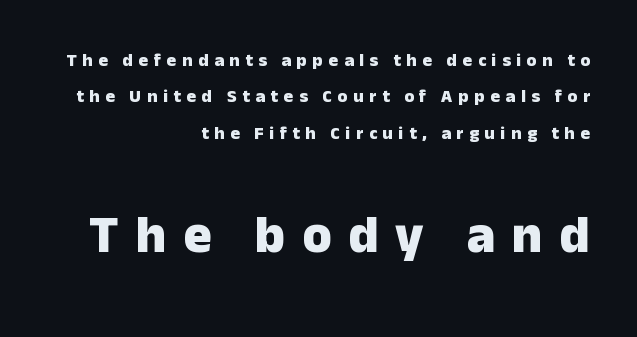
The rendering uses a large line-height, opening up the rows. Typographically, this falls in the sans-serif category. The space directly below the letters is spotless. Weight: bold. Which margin do the lines hug? The right one — the left edge is uneven. Note: smaller setting up top, larger setting below.
